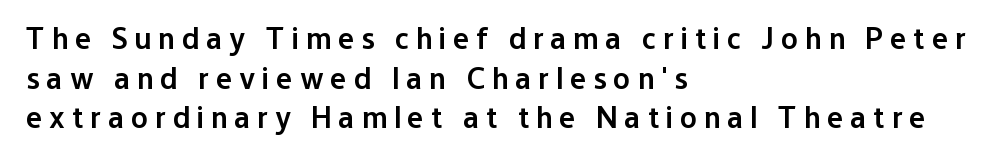
{"serif": "no", "italic": "no", "bold": "semi", "weight": "semibold", "width": "normal", "stroke_contrast": "low", "x_height": "medium", "monospaced": "no", "underline": "no", "align": "left", "line_spacing": "normal", "line_spacing_ratio": 1.28, "letter_spacing": "wide", "letter_spacing_em": 0.22, "glyph_px": 31}
